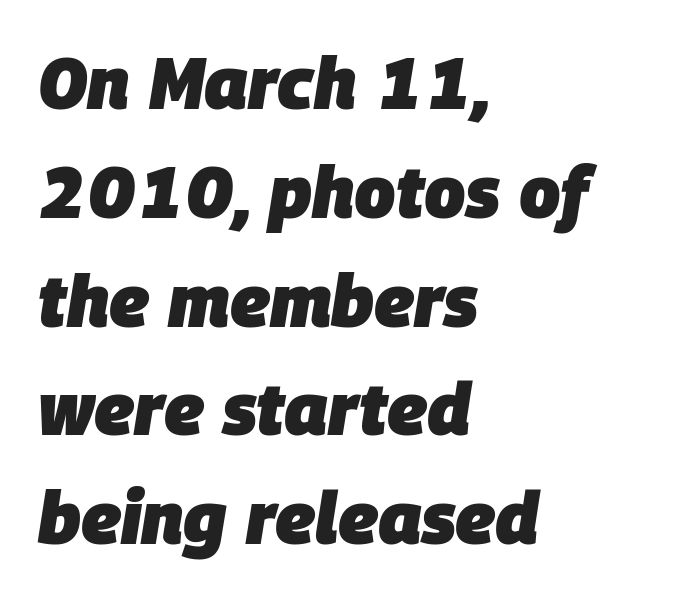
{"italic": "yes", "lean": "right", "slant_degrees": 9, "bold": "yes", "weight": "heavy", "width": "normal", "stroke_contrast": "low", "x_height": "large", "monospaced": "no", "underline": "no", "align": "left", "line_spacing": "normal", "line_spacing_ratio": 1.49, "letter_spacing": "normal", "letter_spacing_em": 0.0, "glyph_px": 73}
